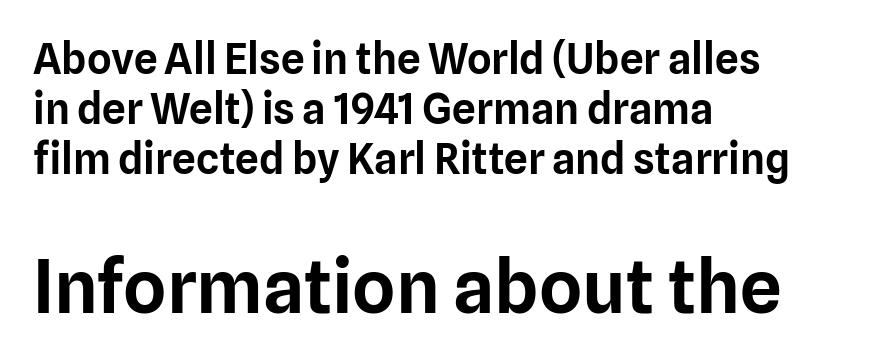
The image shows 74 px sans-serif type, upright; set left-aligned, line spacing 1.19x, normal letter spacing, not underlined; the second (bottom) block is 1.76x larger; low stroke contrast and a medium x-height.
